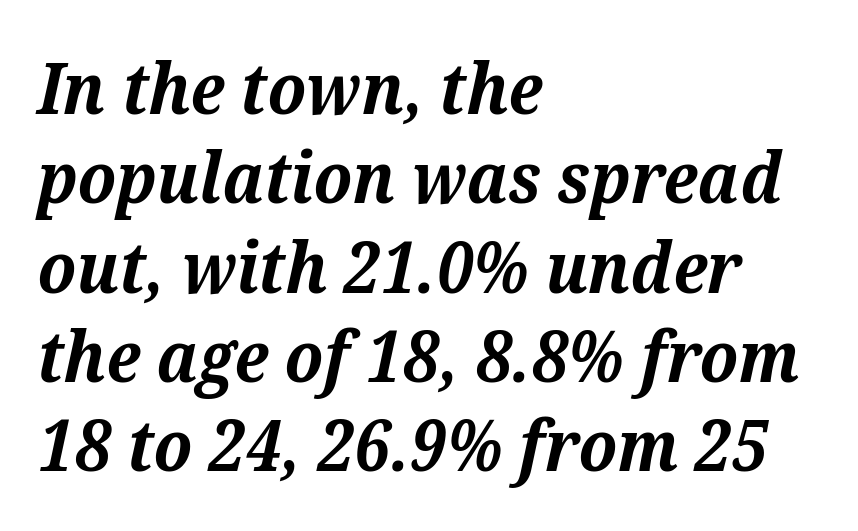
{"serif": "yes", "italic": "yes", "lean": "right", "slant_degrees": 12, "bold": "yes", "weight": "bold", "width": "normal", "stroke_contrast": "medium", "x_height": "medium", "monospaced": "no", "underline": "no", "align": "left", "line_spacing_ratio": 1.24, "letter_spacing": "normal", "letter_spacing_em": 0.0, "glyph_px": 72}
